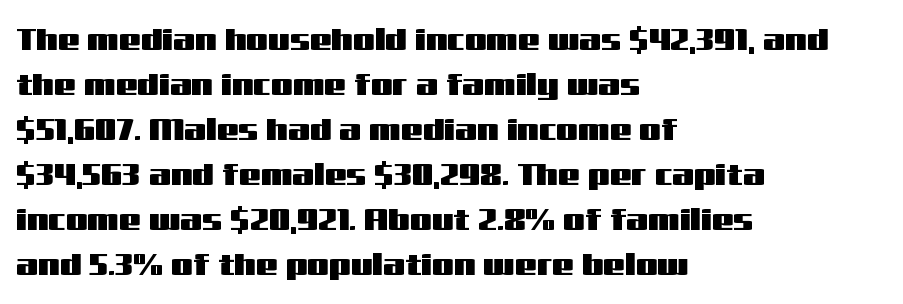
The image shows 31 px wide sans-serif type, upright; set left-aligned, normal line spacing (1.45x), normal letter spacing, not underlined; medium stroke contrast and a medium x-height.
